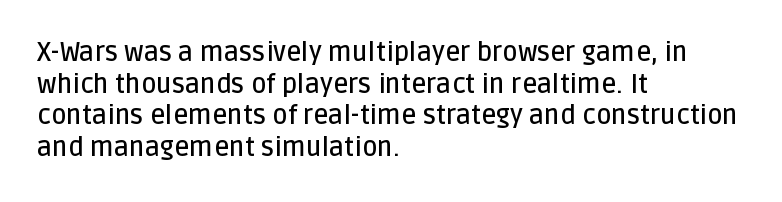
{"italic": "no", "bold": "semi", "underline": "no", "align": "left", "line_spacing_ratio": 1.22, "letter_spacing": "normal", "letter_spacing_em": 0.0, "glyph_px": 26}
